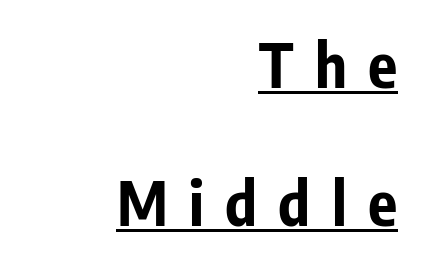
The glyphs have the mass of a bold cut. Quick note: interline space is abundant. Is the letter spacing exaggerated? Yes — the characters are pushed far apart. You can tell from the bare stems that sans-serif type was used. Reading down the block, your eye finds every line finishing at a fixed right position. Note the varied advance widths — an 'i' is clearly narrower than an 'm'.
